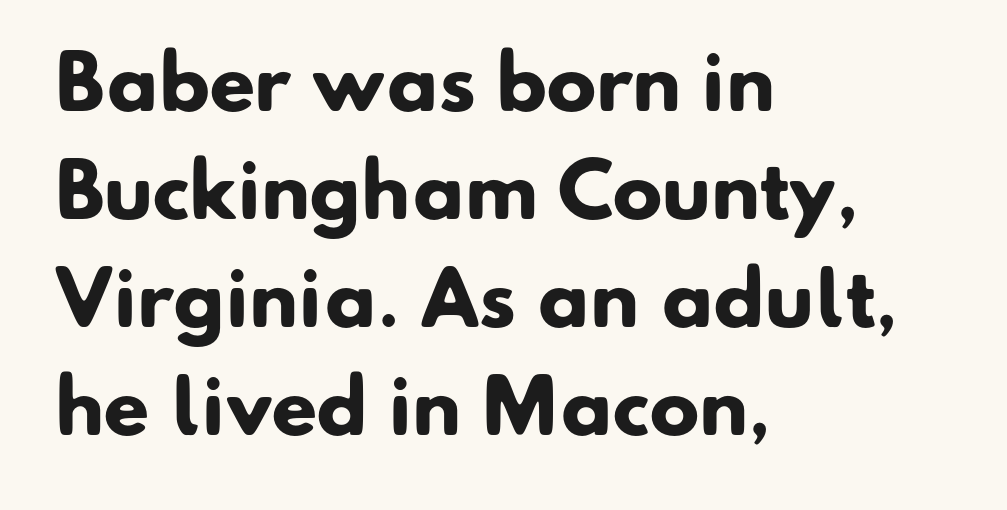
The image shows 74 px heavy sans-serif type; set left-aligned, normal line spacing (1.46x), normal letter spacing, not underlined; low stroke contrast and a small x-height.
